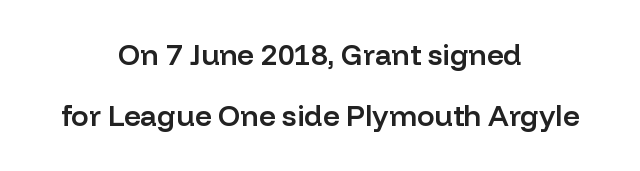
The image shows 29 px semibold sans-serif type, upright; set centered, loose line spacing (2.11x), normal letter spacing, not underlined; low stroke contrast and a medium x-height.
